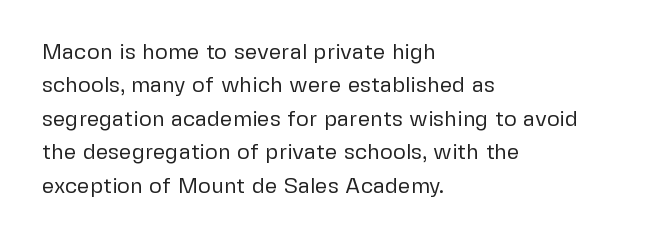
Q: Is the text bold? A: No.
Q: Is the text italic (slanted)? A: No, it is upright.
Q: Is the text underlined? A: No.
Q: How is the paragraph aligned? A: Left-aligned.
Q: Is the spacing between letters normal or unusually wide? A: Normal.
Q: Is the spacing between lines tight, normal or loose? A: Normal.
